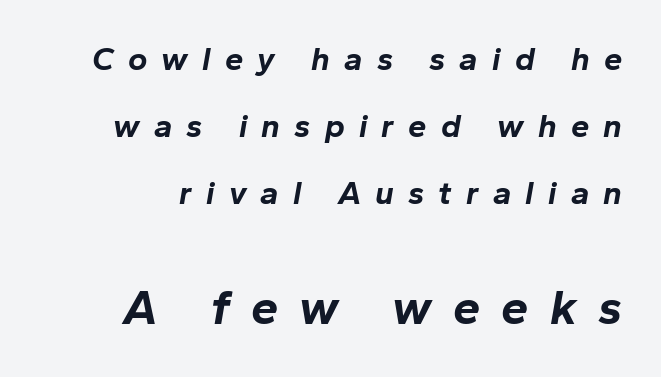
Q: Is the text bold? A: Yes.
Q: Is the text italic (slanted)? A: Yes, it leans right by about 10 degrees.
Q: Is the text underlined? A: No.
Q: Is the spacing between letters normal or unusually wide? A: Unusually wide.
Q: Is the spacing between lines tight, normal or loose? A: Loose.
Q: Which block of text is set in a larger size, the first (top) or the second (bottom)? A: The second (bottom) one.
Q: Width (condensed, normal, or wide)? A: Normal.
Q: Stroke contrast? A: Low.
Q: x-height? A: Medium.
Q: Monospaced? A: No.
